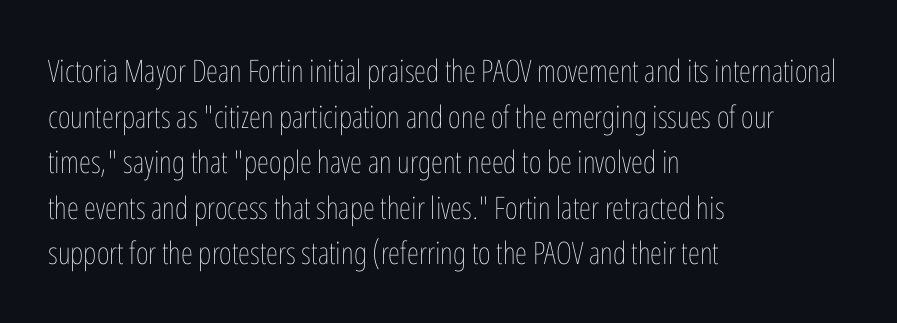
{"italic": "no", "bold": "no", "weight": "thin", "width": "condensed", "stroke_contrast": "low", "x_height": "medium", "monospaced": "no", "underline": "no", "align": "left", "line_spacing": "normal", "line_spacing_ratio": 1.47, "letter_spacing": "normal", "letter_spacing_em": 0.0, "glyph_px": 31}
